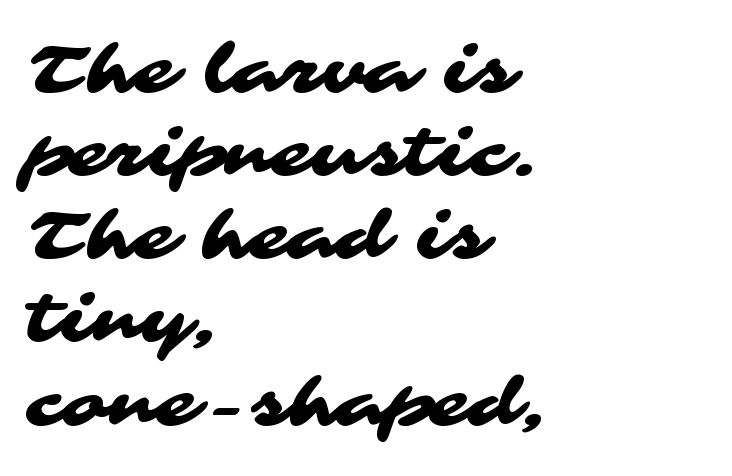
{"serif": "no", "width": "wide", "stroke_contrast": "medium", "x_height": "medium", "monospaced": "no", "underline": "no", "align": "left", "line_spacing": "normal", "line_spacing_ratio": 1.26, "letter_spacing": "normal", "letter_spacing_em": 0.0, "glyph_px": 66}
